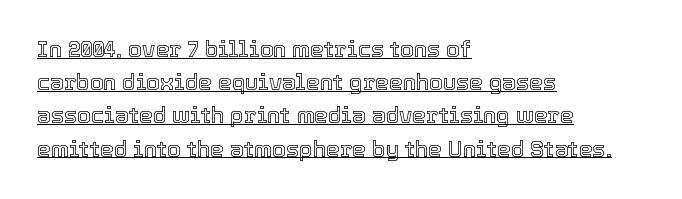
The image shows 22 px text type, upright; set left-aligned, normal line spacing (1.51x), normal letter spacing, underlined.
